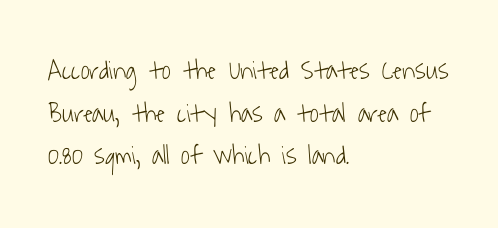
{"bold": "no", "underline": "no", "align": "left", "line_spacing": "normal", "line_spacing_ratio": 1.58, "letter_spacing": "normal", "letter_spacing_em": 0.0, "glyph_px": 27}
